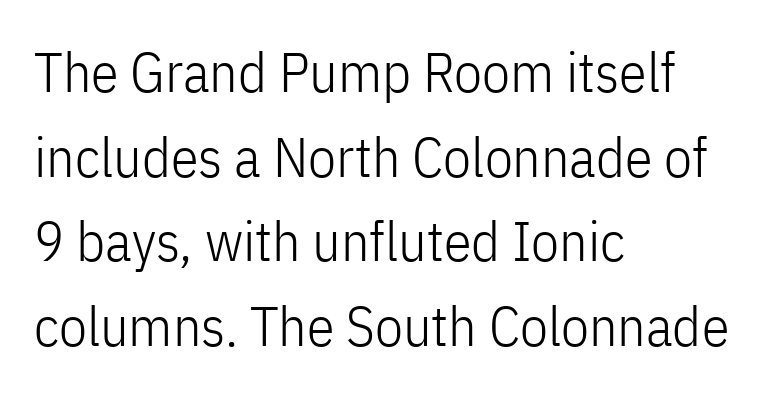
Q: Is the text bold? A: No.
Q: Is the text italic (slanted)? A: No, it is upright.
Q: Is the typeface a serif or a sans-serif typeface? A: Sans-serif.
Q: Is the text underlined? A: No.
Q: How is the paragraph aligned? A: Left-aligned.
Q: Is the spacing between letters normal or unusually wide? A: Normal.
Q: Is the spacing between lines tight, normal or loose? A: Normal.
Q: Width (condensed, normal, or wide)? A: Condensed.
Q: Stroke contrast? A: Low.
Q: x-height? A: Medium.
Q: Monospaced? A: No.
